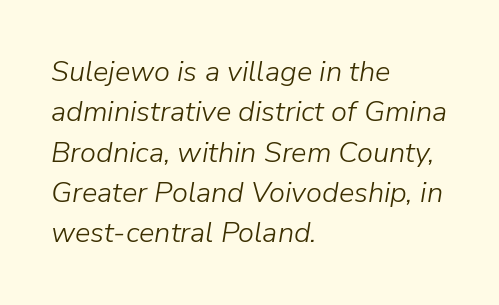
{"italic": "yes", "lean": "right", "slant_degrees": 9, "bold": "no", "weight": "light", "width": "normal", "stroke_contrast": "low", "x_height": "medium", "monospaced": "no", "underline": "no", "align": "left", "line_spacing": "normal", "line_spacing_ratio": 1.39, "letter_spacing": "normal", "letter_spacing_em": 0.0, "glyph_px": 29}
